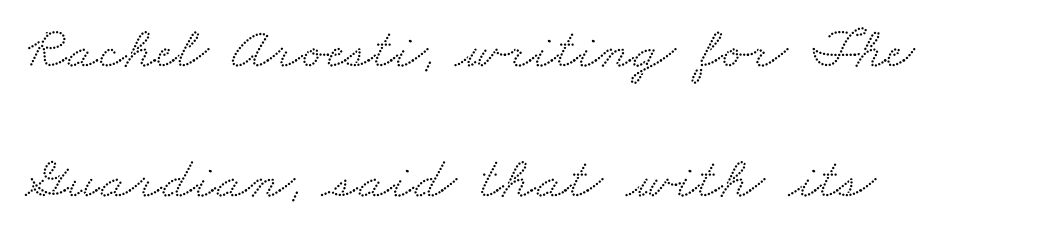
A great deal of white space separates one row of letters from the next. Character widths vary here, with narrow letters taking less room than wide ones. The typesetter chose a ragged-right arrangement here. Tracking here is standard; glyphs follow each other at the usual distance.
